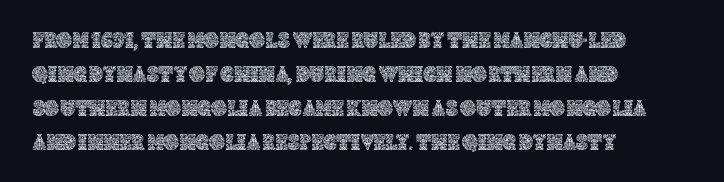
The image shows 22 px text type, upright; set left-aligned, normal line spacing (1.54x), normal letter spacing, not underlined.
